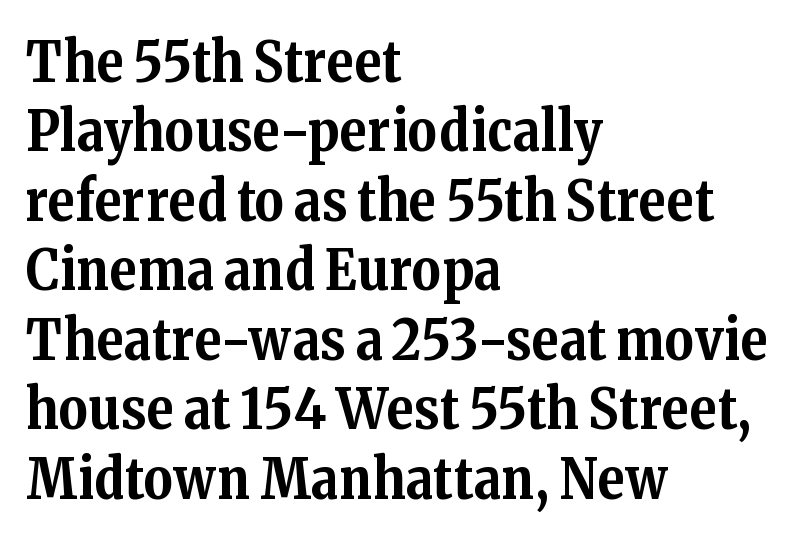
Q: Is the text bold? A: Yes.
Q: Is the text italic (slanted)? A: No, it is upright.
Q: Is the typeface a serif or a sans-serif typeface? A: Serif.
Q: Is the text underlined? A: No.
Q: How is the paragraph aligned? A: Left-aligned.
Q: Is the spacing between letters normal or unusually wide? A: Normal.
Q: Width (condensed, normal, or wide)? A: Normal.
Q: Stroke contrast? A: Medium.
Q: x-height? A: Medium.
Q: Monospaced? A: No.
